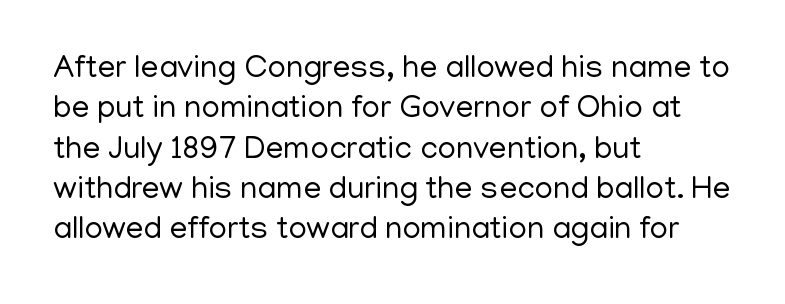
The image shows 32 px regular-weight sans-serif type, upright; set left-aligned, normal line spacing (1.26x), normal letter spacing, not underlined; low stroke contrast and a medium x-height.
